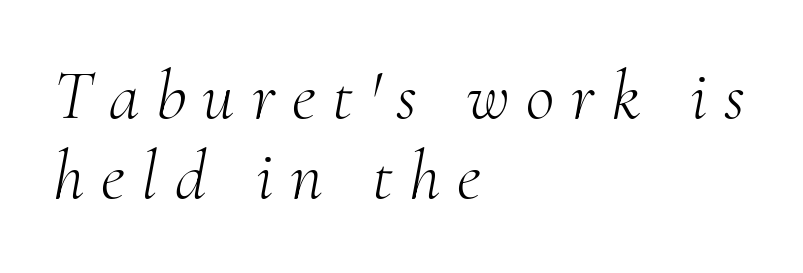
{"serif": "yes", "italic": "yes", "lean": "right", "slant_degrees": 10, "bold": "no", "weight": "light", "width": "normal", "stroke_contrast": "medium", "x_height": "small", "monospaced": "no", "underline": "no", "align": "left", "line_spacing": "tight", "line_spacing_ratio": 1.15, "letter_spacing": "wide", "letter_spacing_em": 0.24, "glyph_px": 70}
